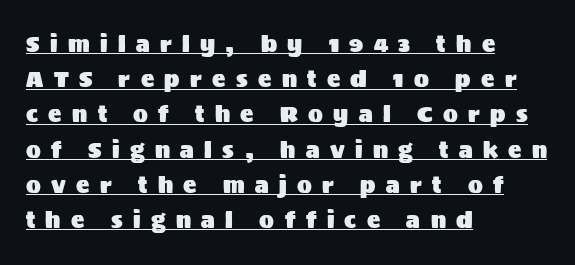
The face used here appears with an underline applied. These lines were composed using upright roman letters. The vertical gap from one line to the next is medium. Look at the tracking — it's clearly loosened, letters drifting apart. This rendering uses left alignment, leaving the right contour irregular.
